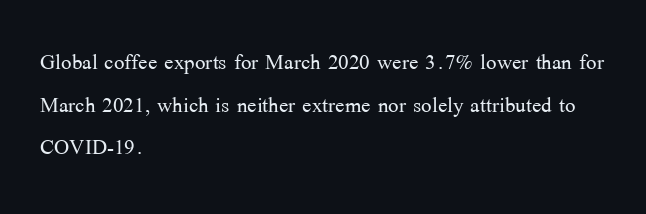
{"serif": "yes", "italic": "no", "bold": "no", "weight": "light", "width": "normal", "stroke_contrast": "medium", "x_height": "medium", "monospaced": "no", "underline": "no", "align": "left", "line_spacing": "normal", "line_spacing_ratio": 1.52, "letter_spacing": "normal", "letter_spacing_em": 0.0, "glyph_px": 28}
